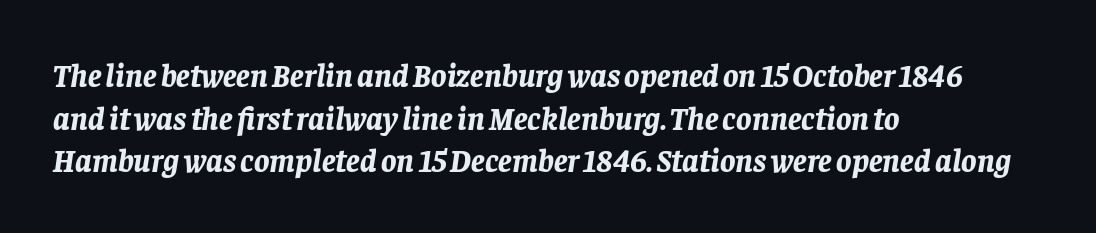
{"italic": "yes", "lean": "right", "slant_degrees": 8, "bold": "yes", "weight": "bold", "width": "normal", "stroke_contrast": "low", "x_height": "large", "monospaced": "no", "underline": "no", "align": "left", "line_spacing": "normal", "line_spacing_ratio": 1.33, "letter_spacing": "normal", "letter_spacing_em": 0.0, "glyph_px": 32}
